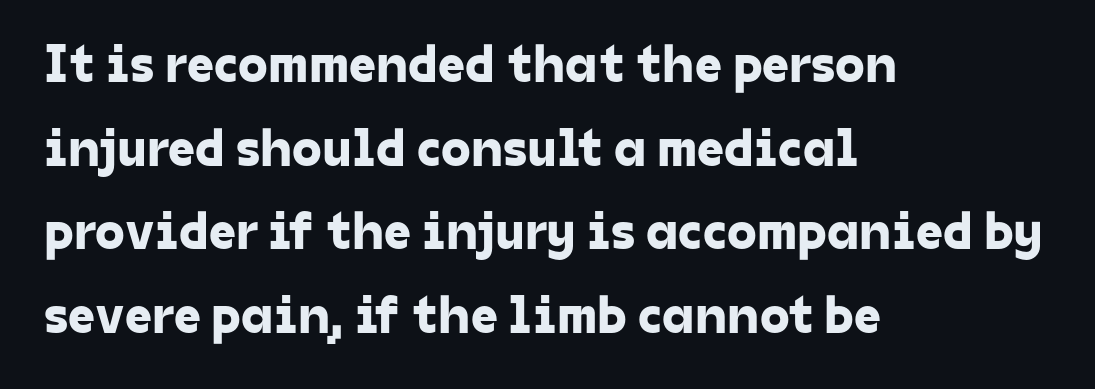
{"serif": "no", "width": "normal", "stroke_contrast": "low", "x_height": "medium", "monospaced": "no", "underline": "no", "align": "left", "line_spacing": "normal", "line_spacing_ratio": 1.55, "letter_spacing": "normal", "letter_spacing_em": 0.0, "glyph_px": 54}
